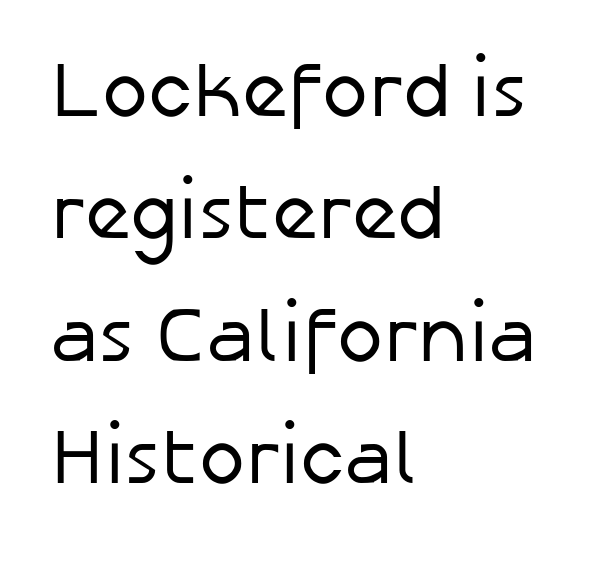
The passage shown is typed in a proportional face where columns would drift. Layout note: lines flush left. The designer went with a sans here, leaving each stem footless. The line-height multiplier appears to be the usual default.
